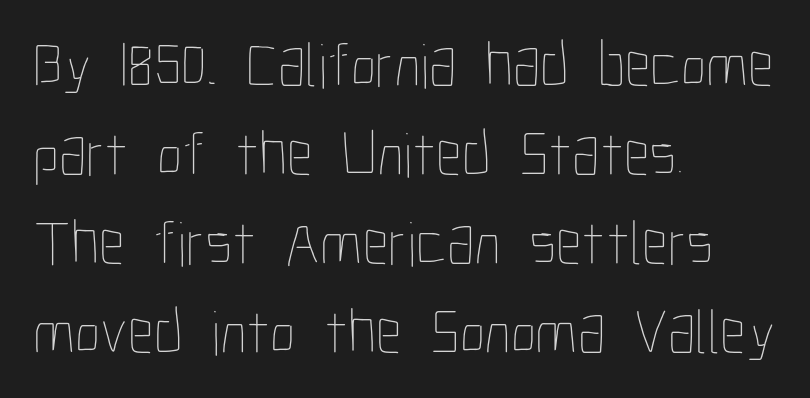
The ragged edge is on the right, which tells us the setting is flush left. The block of text has a typical density, with ordinary space between rows. The rendering keeps characters at their native spacing. Posture: upright roman. The passage shown is not underscored anywhere.
